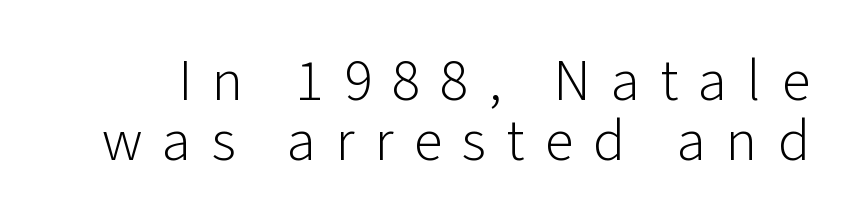
The letters advance in unequal steps, a hallmark of proportional type. You can tell it's not italic because the verticals are truly vertical. The cut favours lightness, reaching ordinary text weight at its darkest. The rendering inserts visible extra space after every character. In terms of letterform style, serifs are entirely absent. Has an underline been added? It has not.
